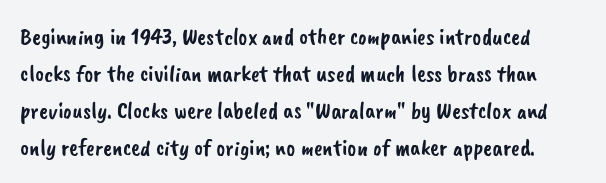
Words float on clear page, feet unadorned. A typesetter would call this zero additional tracking. Students, observe: this is what conventionally led text looks like.
